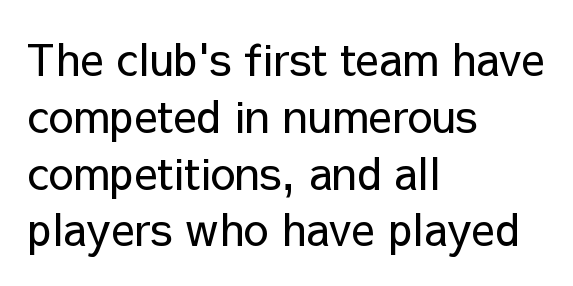
The weight tops out at a normal text grade. A clean baseline with only descenders dipping below it. Varying glyph widths throughout — classic text-font behaviour. The ragged edge is on the right, which tells us the setting is flush left.
